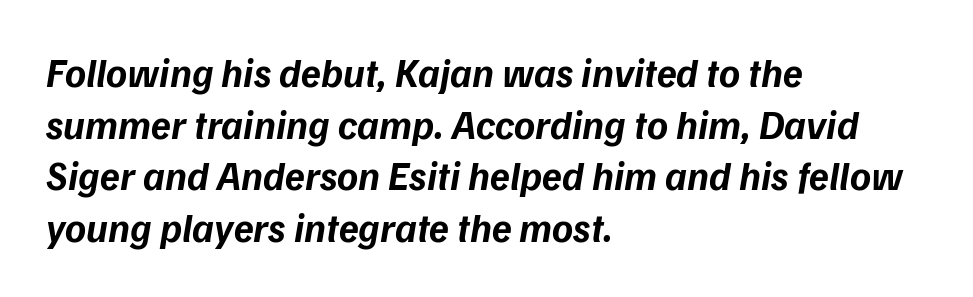
Summary of vertical rhythm: regular, with standard interline spacing. The strip under each line holds only bare page. The rendering uses natural spacing where letterforms have individual widths. The setting favours the left margin, as ordinary paragraphs usually do. The gaps between neighbouring characters are ordinary and unremarkable.
